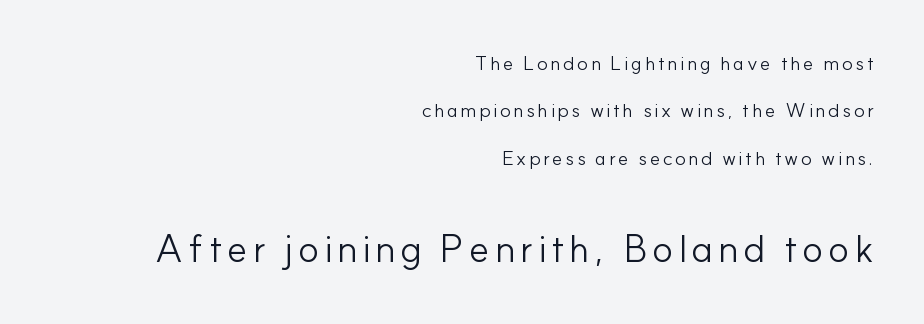
{"serif": "no", "italic": "no", "bold": "no", "weight": "light", "width": "normal", "stroke_contrast": "low", "x_height": "small", "monospaced": "no", "underline": "no", "align": "right", "line_spacing": "loose", "line_spacing_ratio": 2.37, "larger_block": "second", "size_ratio": 1.95, "glyph_px": 39}
